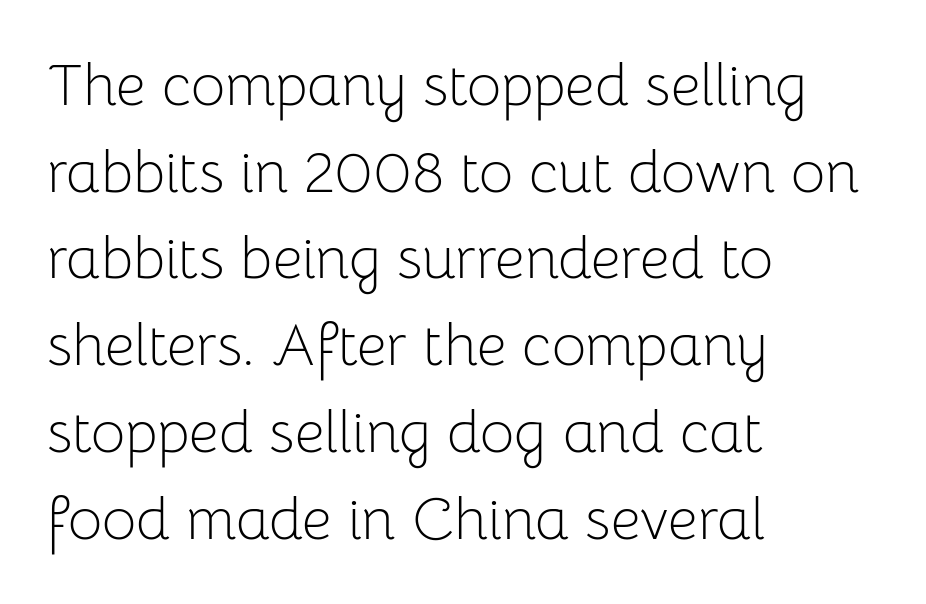
Short and long lines alike share a common starting point at left. Letterform terminals end flat and unadorned throughout the passage. Varying glyph widths throughout — classic text-font behaviour. This sample uses plain, unmodified letter spacing. Posture: straight, roman, zero tilt. Whoever set this chose a conventional vertical rhythm.
